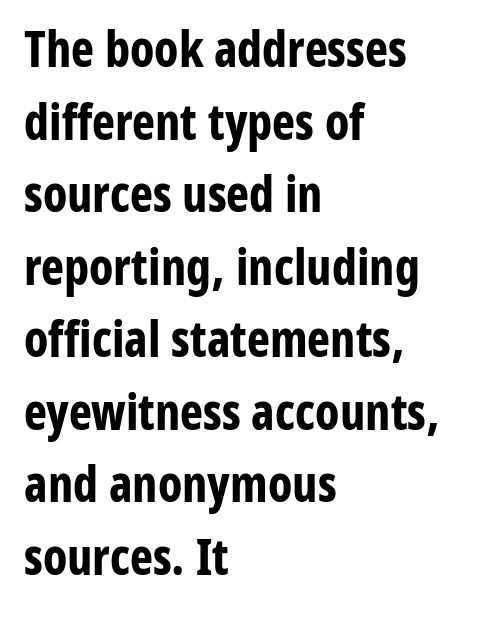
The image shows 49 px bold, condensed sans-serif type, upright; set left-aligned, normal line spacing (1.48x), normal letter spacing, not underlined; low stroke contrast and a medium x-height.
